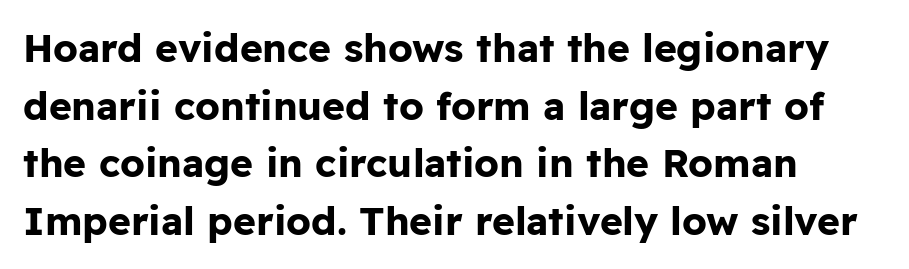
Q: Is the text bold? A: Yes.
Q: Is the text italic (slanted)? A: No, it is upright.
Q: Is the typeface a serif or a sans-serif typeface? A: Sans-serif.
Q: Is the text underlined? A: No.
Q: How is the paragraph aligned? A: Left-aligned.
Q: Is the spacing between letters normal or unusually wide? A: Normal.
Q: Is the spacing between lines tight, normal or loose? A: Normal.
Q: Width (condensed, normal, or wide)? A: Normal.
Q: Stroke contrast? A: Low.
Q: x-height? A: Medium.
Q: Monospaced? A: No.
